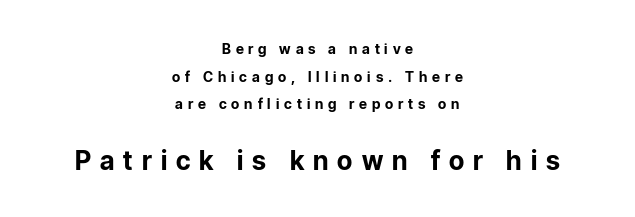
The passage shown is not underscored anywhere. The lines in this sample share a center point and differ in where they start and stop. Emphasis by weight is at full strength: bold. Italic: no, the glyphs are upright roman.
